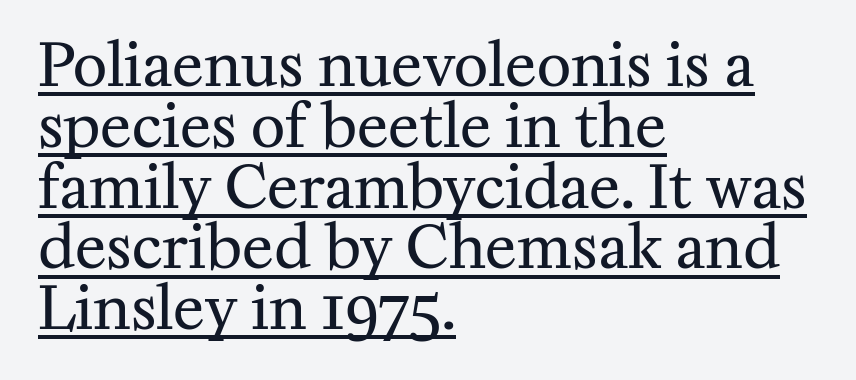
The lines in this sample share a left origin and differ only in where they stop. Baseline-to-baseline distance is barely more than the letter height. Stem width sits at or under what a default text font uses. Default kerning and tracking; the words read as compact shapes. Do the characters align in a grid? No, the font is proportional. The typeface chosen for these lines features serifs.
